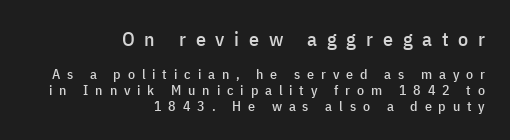
This rendering features lettering with no underline. Size contrast runs from large at the top to small at the bottom. The type is letterspaced generously, with wide tracking. Nope, not italic — everything's standing straight. The block of text is dense from top to bottom, with scant space between rows.
